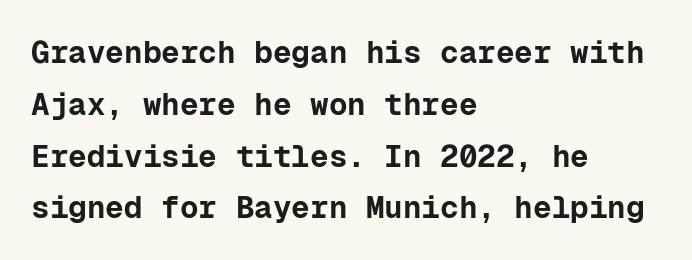
Beneath every word, the page is bare. Heft: maximum for text — a bold. The rendering uses typewriter-style spacing with identical character cells. Look at the tracking — it's just the regular setting, nothing added. Italic: no, the glyphs are upright roman. Normally led — the rows are evenly, conventionally spaced.
